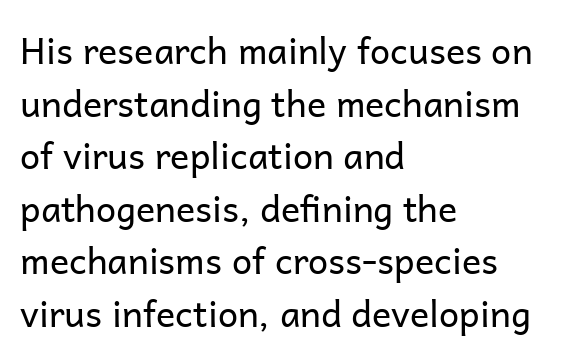
Is there much room between lines? A standard amount, neither cramped nor airy. Reading down the block, your eye returns to a fixed left position each line. The type family on display is of the sans-serif kind. A typesetter would call this zero additional tracking.
